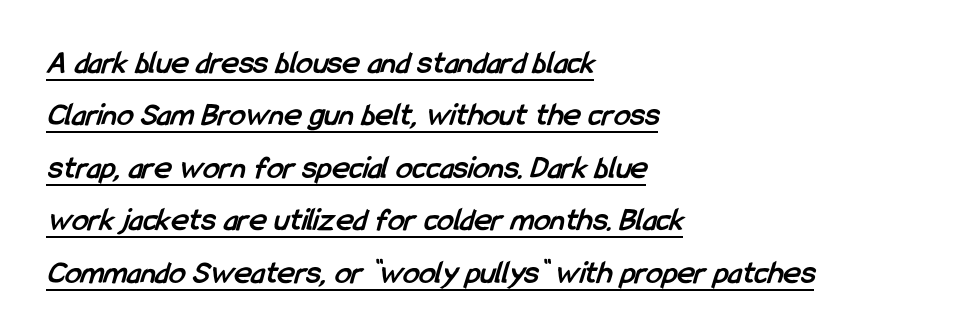
Q: Is the text bold? A: Yes.
Q: Is the typeface a serif or a sans-serif typeface? A: Sans-serif.
Q: Is the text underlined? A: Yes.
Q: How is the paragraph aligned? A: Left-aligned.
Q: Is the spacing between letters normal or unusually wide? A: Normal.
Q: Is the spacing between lines tight, normal or loose? A: Normal.
Q: Width (condensed, normal, or wide)? A: Condensed.
Q: Stroke contrast? A: Low.
Q: x-height? A: Medium.
Q: Monospaced? A: No.
